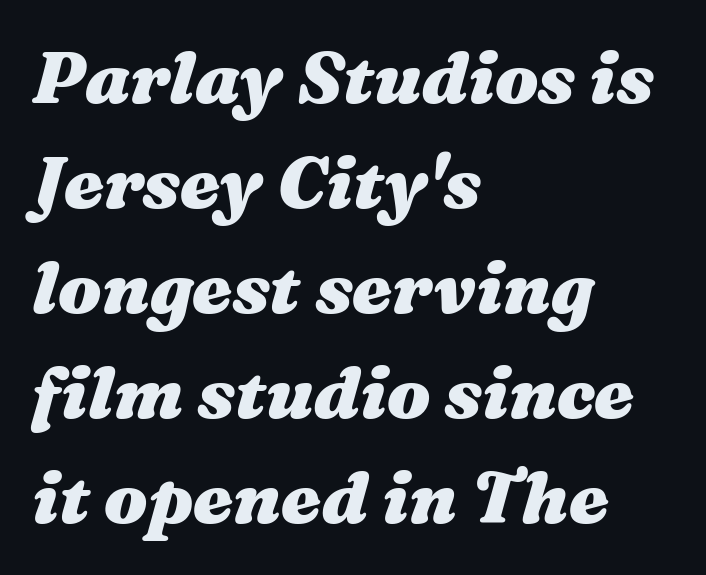
The rendering uses natural spacing where letterforms have individual widths. What weight is shown? A full bold with thick strokes. The tracking reads as untouched default to a designer's eye. This block has exactly the height ordinary leading produces. Reading down the block, your eye returns to a fixed left position each line. This rendering features lettering with no underline.
